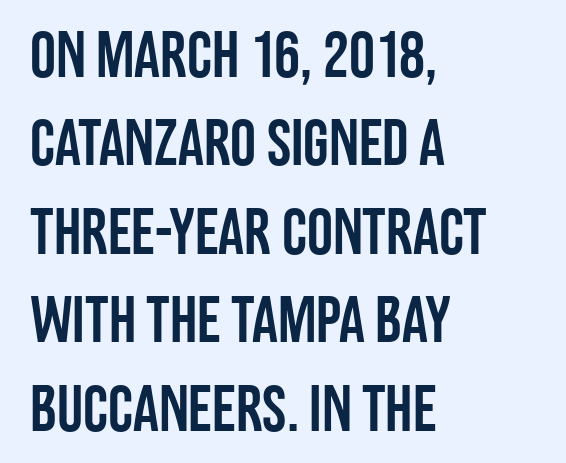
Q: Is the text italic (slanted)? A: No, it is upright.
Q: Is the typeface a serif or a sans-serif typeface? A: Sans-serif.
Q: Is the text underlined? A: No.
Q: How is the paragraph aligned? A: Left-aligned.
Q: Is the spacing between letters normal or unusually wide? A: Normal.
Q: Is the spacing between lines tight, normal or loose? A: Normal.
Q: Width (condensed, normal, or wide)? A: Condensed.
Q: Stroke contrast? A: Low.
Q: x-height? A: Large.
Q: Monospaced? A: No.
